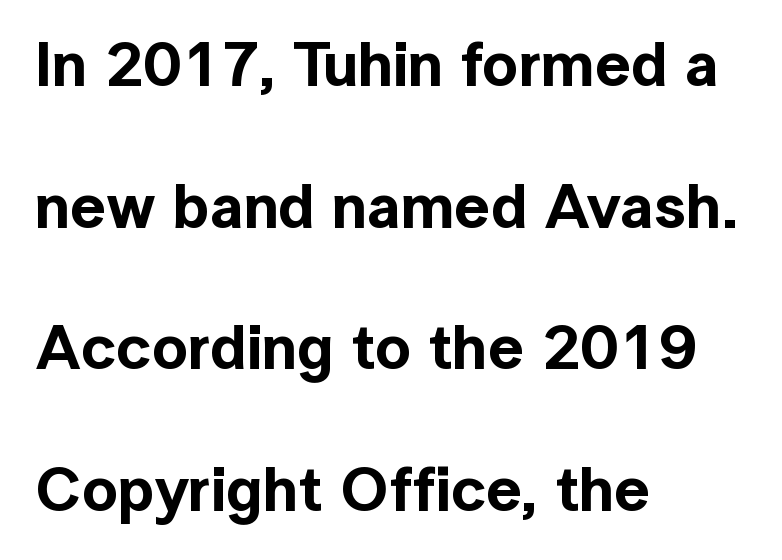
Q: Is the text italic (slanted)? A: No, it is upright.
Q: Is the typeface a serif or a sans-serif typeface? A: Sans-serif.
Q: Is the text underlined? A: No.
Q: How is the paragraph aligned? A: Left-aligned.
Q: Is the spacing between letters normal or unusually wide? A: Normal.
Q: Is the spacing between lines tight, normal or loose? A: Loose.
Q: Width (condensed, normal, or wide)? A: Normal.
Q: x-height? A: Medium.
Q: Monospaced? A: No.
